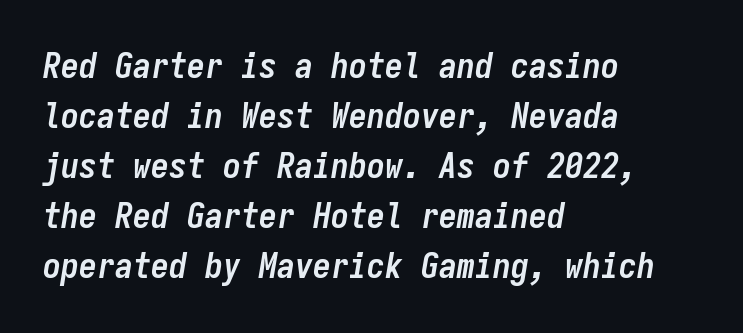
{"italic": "yes", "lean": "right", "slant_degrees": 9, "bold": "yes", "weight": "semibold", "width": "condensed", "stroke_contrast": "low", "x_height": "medium", "monospaced": "yes", "underline": "no", "align": "left", "line_spacing": "normal", "line_spacing_ratio": 1.39, "letter_spacing": "normal", "letter_spacing_em": 0.0, "glyph_px": 36}
